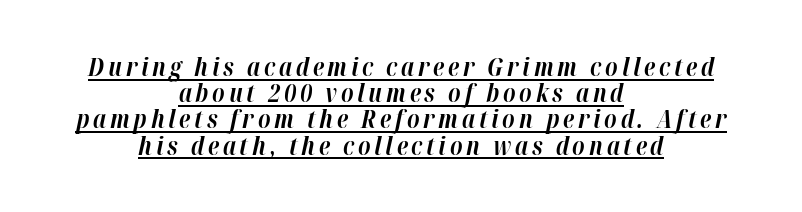
The image shows 25 px bold type, italic (leaning right); set centered, tight line spacing (1.05x), underlined.
